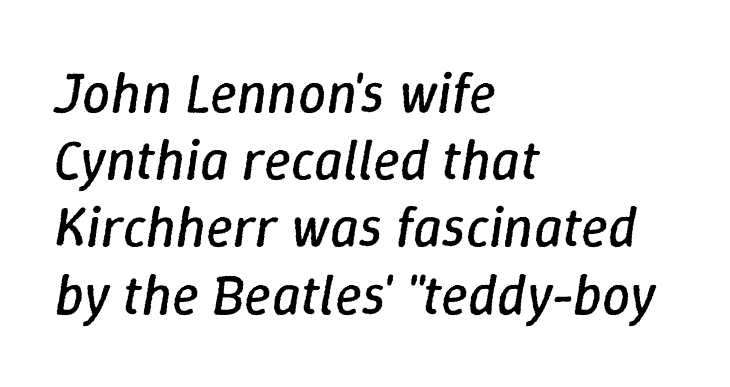
{"italic": "yes", "lean": "right", "slant_degrees": 9, "bold": "no", "weight": "regular", "width": "normal", "stroke_contrast": "low", "x_height": "medium", "monospaced": "no", "underline": "no", "align": "left", "line_spacing_ratio": 1.2, "letter_spacing": "normal", "letter_spacing_em": 0.0, "glyph_px": 56}
